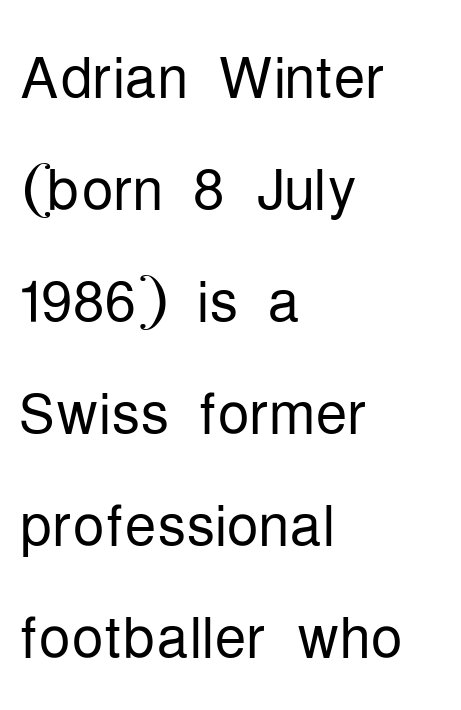
The image shows 80 px light, condensed sans-serif type, upright; set left-aligned, normal line spacing (1.4x), normal letter spacing, not underlined; low stroke contrast and a medium x-height.
